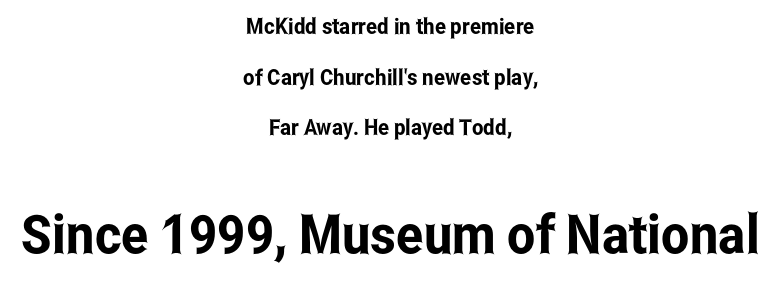
{"serif": "no", "italic": "no", "width": "condensed", "stroke_contrast": "low", "x_height": "medium", "monospaced": "no", "underline": "no", "align": "center", "line_spacing": "loose", "line_spacing_ratio": 2.3, "letter_spacing": "normal", "letter_spacing_em": 0.0, "larger_block": "second", "size_ratio": 2.45, "glyph_px": 54}
